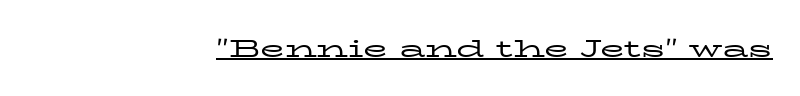
Q: Is the text bold? A: No.
Q: Is the text italic (slanted)? A: No, it is upright.
Q: Is the text underlined? A: Yes.
Q: How is the paragraph aligned? A: Right-aligned.
Q: Is the spacing between letters normal or unusually wide? A: Normal.
